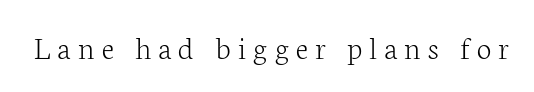
The specimen reads as upright at a glance. The foot of each line stays bare and open. Nothing heavy about these letters — not bold at all. Display-style spreading of the glyphs; the letterfit is very open. What kind of face is this? One with serifs. Think of a printed novel: that variable character pitch is what you see here.
